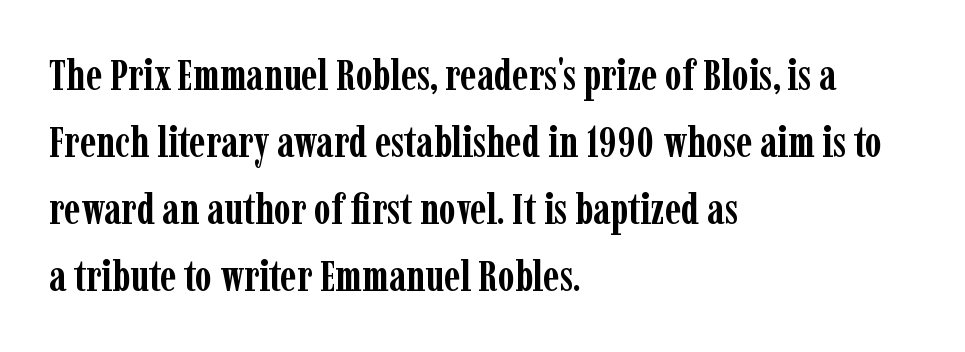
The face used here is proportionally spaced, like ordinary book or web type. Line starts are locked; line ends wander. Each word holds together tightly as a unit, with standard inter-letter gaps. One glance says typical: line gaps are just what's usual. How heavy is the stroke? Heavy — this is a bold. Posture: straight, roman, zero tilt.
